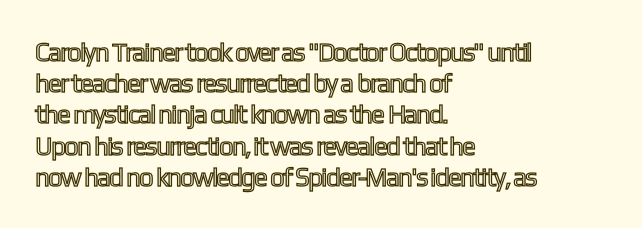
The image shows 26 px text type, upright; set left-aligned, line spacing 1.2x, normal letter spacing, not underlined.
